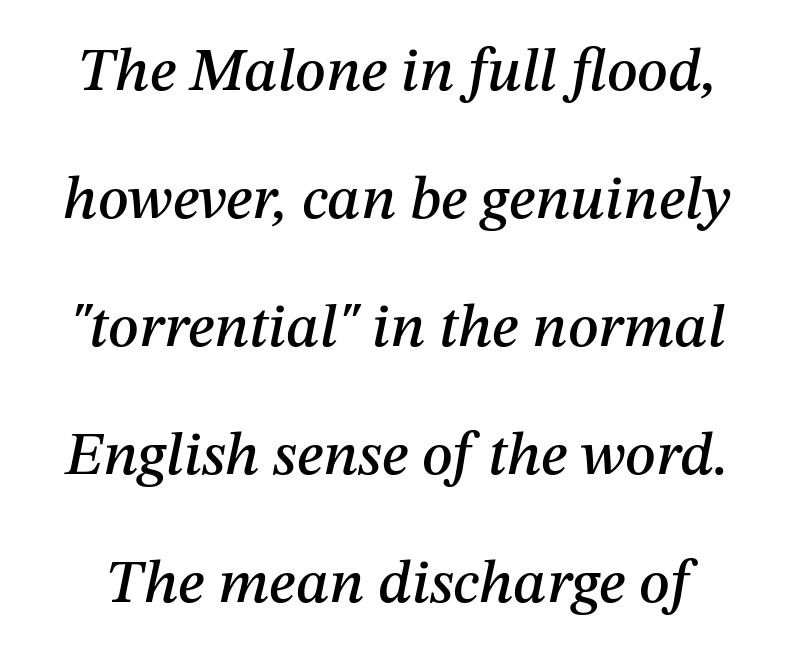
Nobody touched the tracking dial on this one. One glance says open: line gaps are wider than usual. The typography opts for an oblique posture over an upright one. Is this a fixed-width face? No — the glyphs have proportional, varying widths. A clean baseline with only descenders dipping below it.
